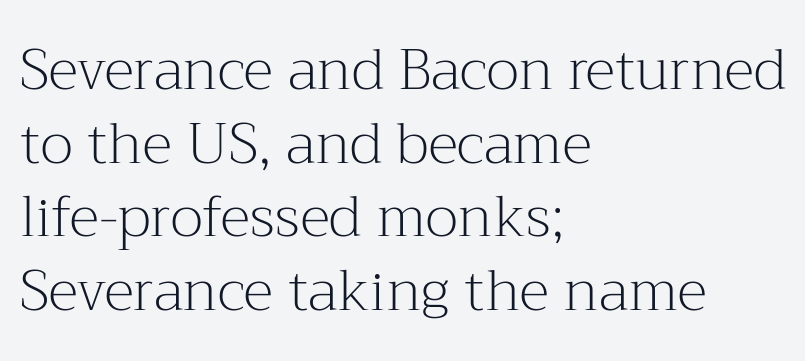
The paragraph has a hard left edge and a soft right edge. Whoever set this chose a conventional vertical rhythm. Glyph-to-glyph distance matches everyday printed text. Font category for this specimen: serif. This is not heavy type; no bold has been used.
